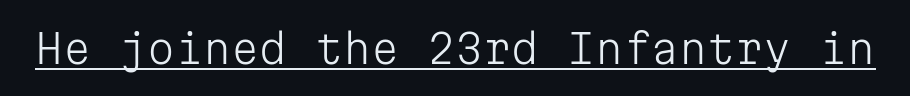
{"serif": "no", "italic": "no", "bold": "no", "weight": "light", "width": "normal", "stroke_contrast": "low", "x_height": "medium", "monospaced": "yes", "underline": "yes", "letter_spacing": "normal", "letter_spacing_em": 0.0, "glyph_px": 40}
